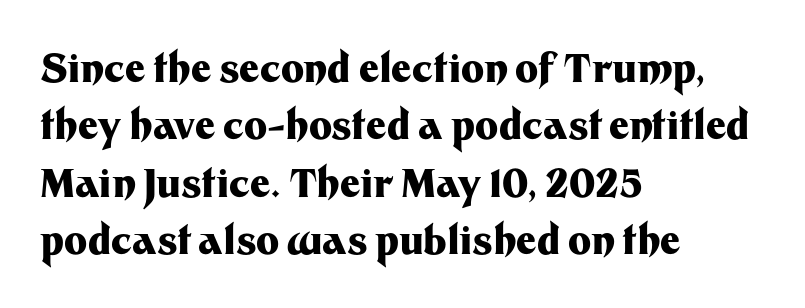
{"serif": "no", "italic": "no", "bold": "yes", "weight": "heavy", "width": "normal", "stroke_contrast": "medium", "x_height": "medium", "monospaced": "no", "underline": "no", "align": "left", "line_spacing": "normal", "line_spacing_ratio": 1.47, "letter_spacing": "normal", "letter_spacing_em": 0.0, "glyph_px": 39}
